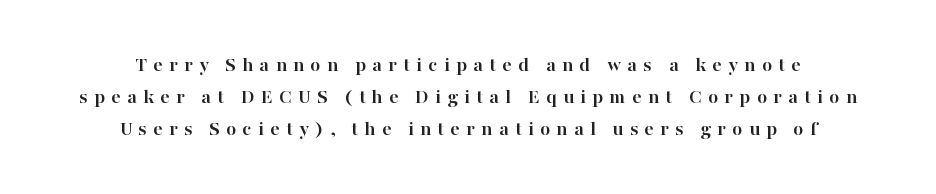
Each word looks stretched out because of the extra space between its letters. Posture: straight, roman, zero tilt. Underlining? Definitely not there. Regarding leading, the lines here are spaced in the standard way. The setting favours the middle, as headings and verse often do.
